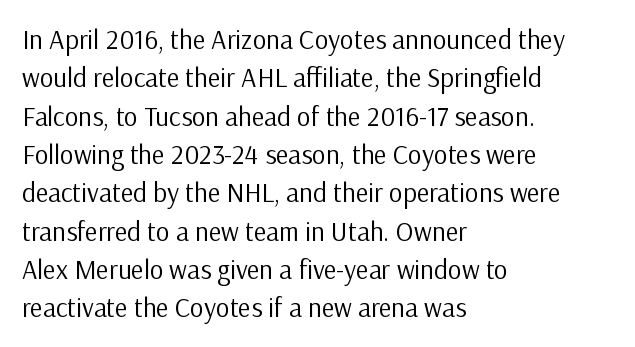
{"italic": "no", "bold": "no", "underline": "no", "align": "left", "line_spacing": "normal", "line_spacing_ratio": 1.42, "letter_spacing": "normal", "letter_spacing_em": 0.0, "glyph_px": 27}
